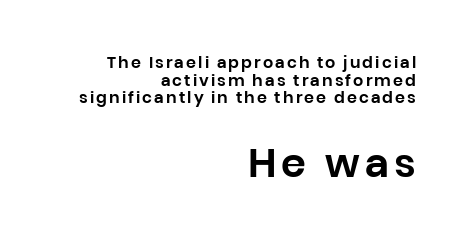
{"serif": "no", "italic": "no", "width": "normal", "stroke_contrast": "low", "x_height": "large", "monospaced": "no", "underline": "no", "align": "right", "line_spacing": "tight", "line_spacing_ratio": 1.1, "larger_block": "second", "size_ratio": 2.5, "glyph_px": 40}
